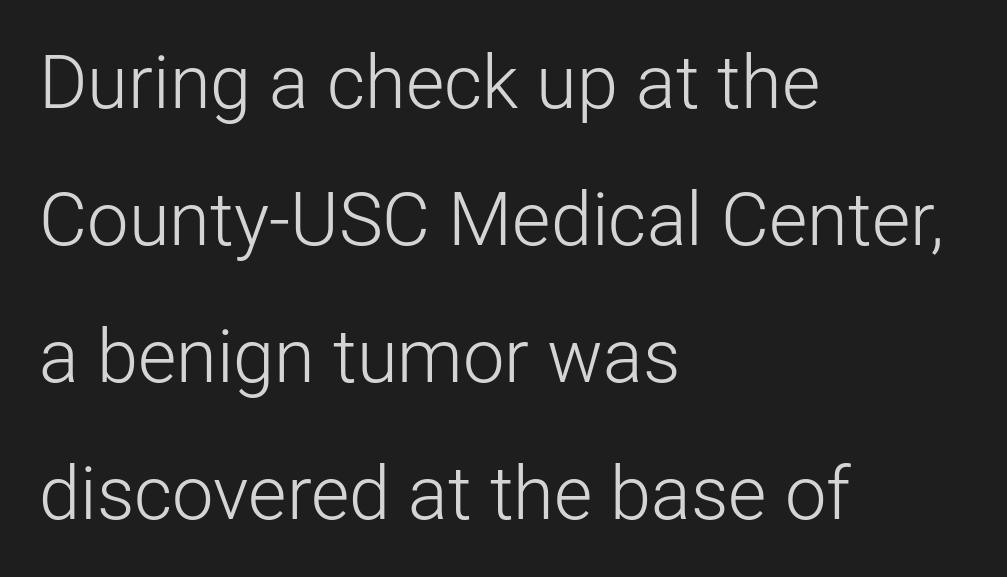
Q: Is the text bold? A: No.
Q: Is the text italic (slanted)? A: No, it is upright.
Q: Is the typeface a serif or a sans-serif typeface? A: Sans-serif.
Q: Is the text underlined? A: No.
Q: How is the paragraph aligned? A: Left-aligned.
Q: Is the spacing between letters normal or unusually wide? A: Normal.
Q: Width (condensed, normal, or wide)? A: Normal.
Q: Stroke contrast? A: Low.
Q: x-height? A: Medium.
Q: Monospaced? A: No.
